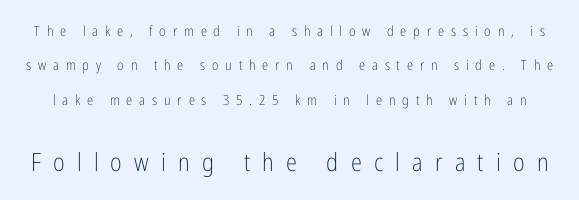
Q: Is the text bold? A: No.
Q: Is the text italic (slanted)? A: No, it is upright.
Q: Is the text underlined? A: No.
Q: Is the spacing between letters normal or unusually wide? A: Unusually wide.
Q: Is the spacing between lines tight, normal or loose? A: Loose.
Q: Which block of text is set in a larger size, the first (top) or the second (bottom)? A: The second (bottom) one.
